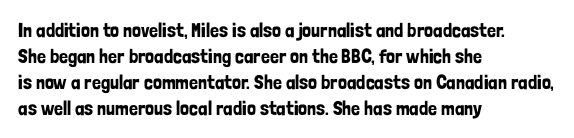
The letterforms sit shoulder to shoulder at normal distance. The lines in this sample share a left origin and differ only in where they stop. Lines of text with bare space underneath. This sample keeps an unexceptional amount of space between lines. Upright lettering throughout.
